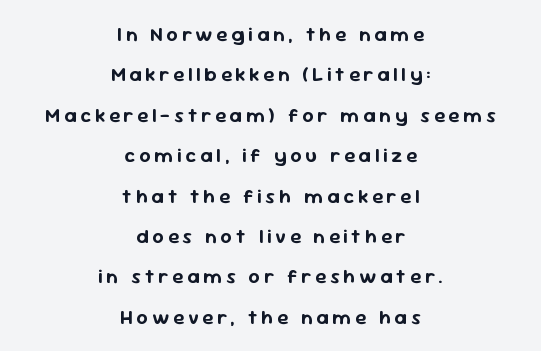
{"italic": "no", "underline": "no", "align": "center", "line_spacing": "loose", "line_spacing_ratio": 2.02, "glyph_px": 20}
